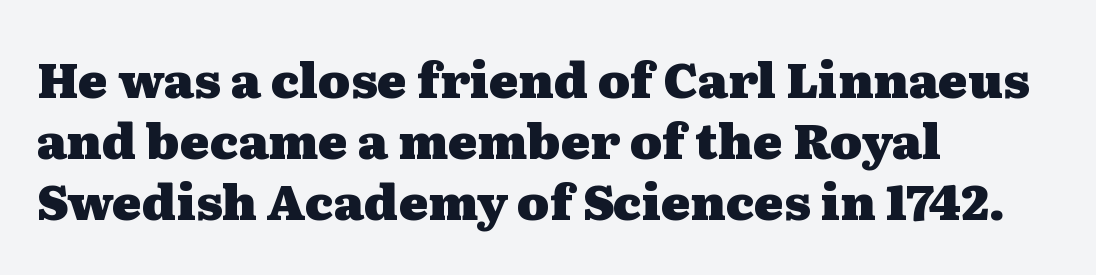
The image shows 49 px heavy, wide serif type, upright; set left-aligned, line spacing 1.24x, normal letter spacing, not underlined; medium stroke contrast and a medium x-height.
